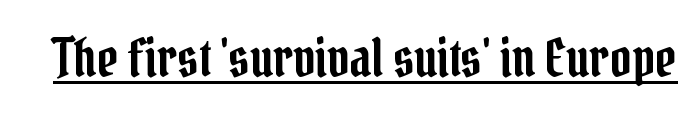
{"serif": "yes", "italic": "no", "width": "condensed", "stroke_contrast": "low", "x_height": "medium", "monospaced": "no", "underline": "yes", "letter_spacing": "normal", "letter_spacing_em": 0.0, "glyph_px": 53}
